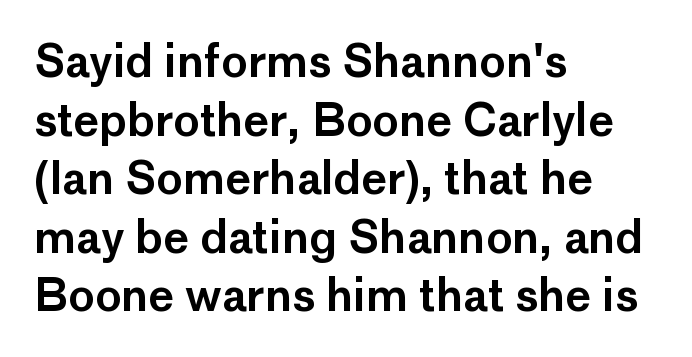
Q: Is the text italic (slanted)? A: No, it is upright.
Q: Is the typeface a serif or a sans-serif typeface? A: Sans-serif.
Q: Is the text underlined? A: No.
Q: How is the paragraph aligned? A: Left-aligned.
Q: Is the spacing between letters normal or unusually wide? A: Normal.
Q: Is the spacing between lines tight, normal or loose? A: Normal.
Q: Width (condensed, normal, or wide)? A: Normal.
Q: Stroke contrast? A: Low.
Q: x-height? A: Medium.
Q: Monospaced? A: No.
